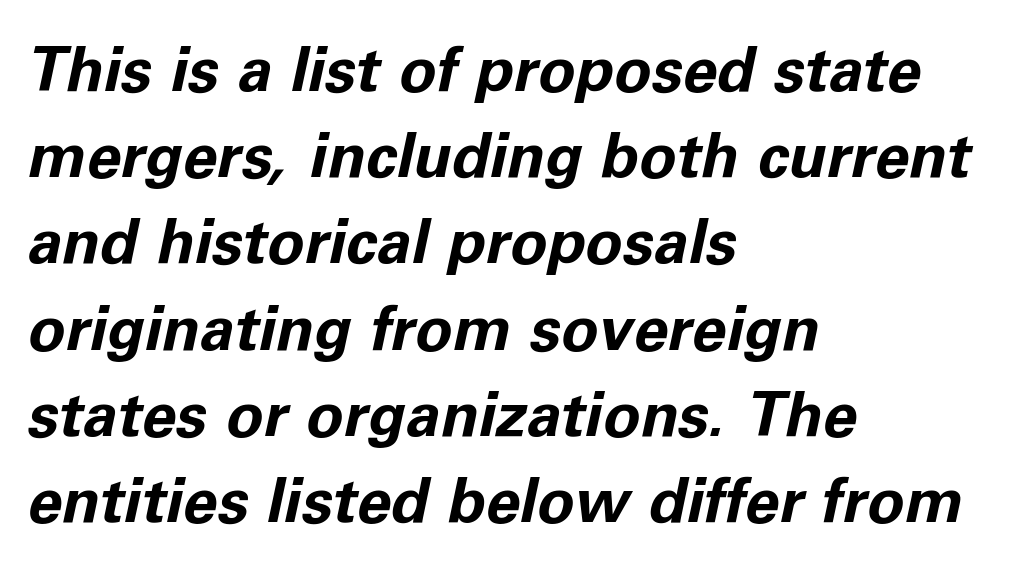
Reading down the column, the eye jumps a familiar distance to each next line. Beneath every word, the page is bare. A typesetter would call this proportional, since set widths differ per character. The passage shown has conventional tracking throughout. Set as a true bold cut, around the 700 mark.
